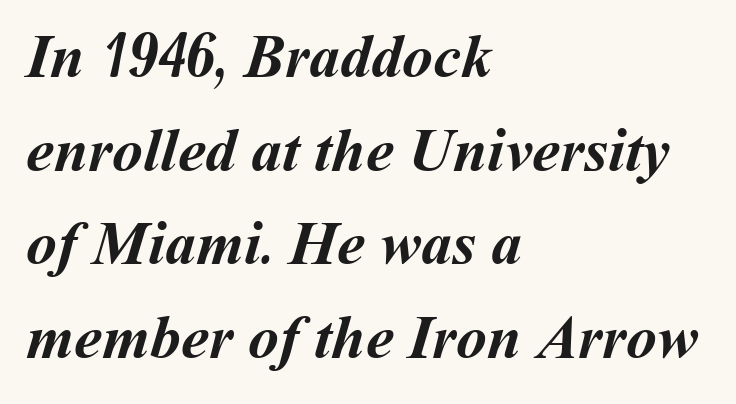
{"bold": "yes", "weight": "semibold", "width": "normal", "stroke_contrast": "medium", "x_height": "medium", "monospaced": "no", "underline": "no", "align": "left", "line_spacing": "normal", "line_spacing_ratio": 1.51, "letter_spacing": "normal", "letter_spacing_em": 0.0, "glyph_px": 62}
